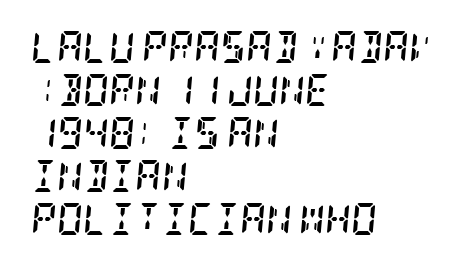
{"serif": "yes", "italic": "yes", "lean": "right", "slant_degrees": 5, "bold": "yes", "weight": "semibold", "width": "condensed", "stroke_contrast": "low", "x_height": "large", "underline": "no", "align": "left", "line_spacing": "normal", "line_spacing_ratio": 1.34, "letter_spacing": "normal", "letter_spacing_em": 0.0, "glyph_px": 32}
